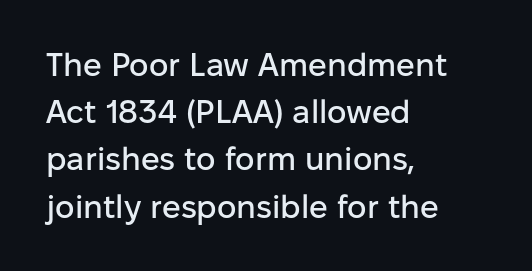
{"serif": "no", "italic": "no", "width": "normal", "stroke_contrast": "low", "x_height": "medium", "monospaced": "no", "underline": "no", "align": "left", "line_spacing": "normal", "line_spacing_ratio": 1.43, "letter_spacing": "normal", "letter_spacing_em": 0.0, "glyph_px": 33}
